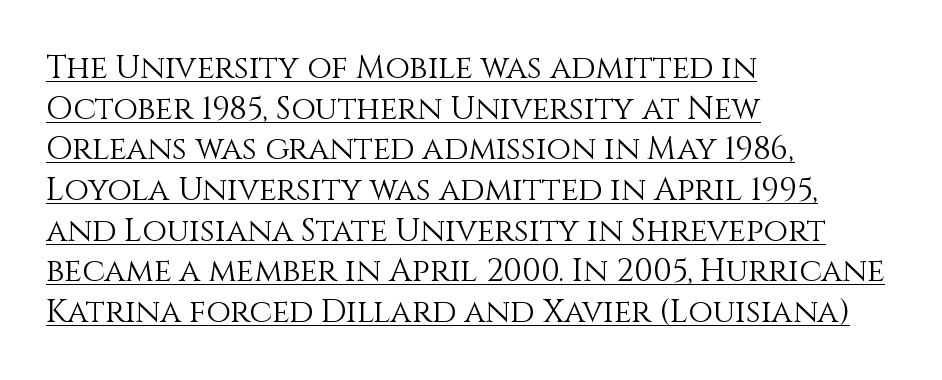
{"italic": "no", "bold": "no", "weight": "light", "width": "normal", "stroke_contrast": "medium", "x_height": "large", "monospaced": "no", "underline": "yes", "align": "left", "line_spacing": "normal", "line_spacing_ratio": 1.27, "letter_spacing": "normal", "letter_spacing_em": 0.0, "glyph_px": 32}
